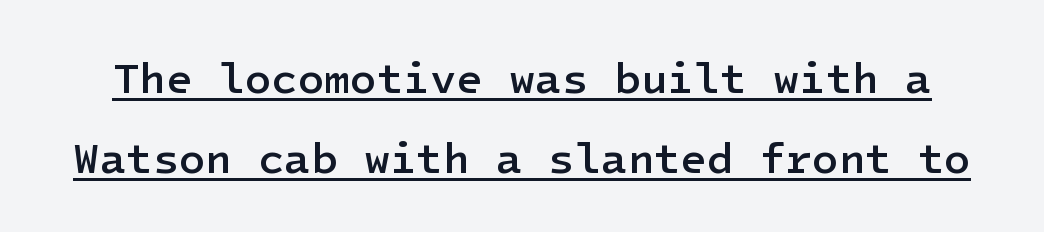
Do the letters lean? They stand straight. Emphasis by weight is partial: semibold. Is this a sans? Yes — the strokes have no serifs. A rule runs beneath these lines of type.
